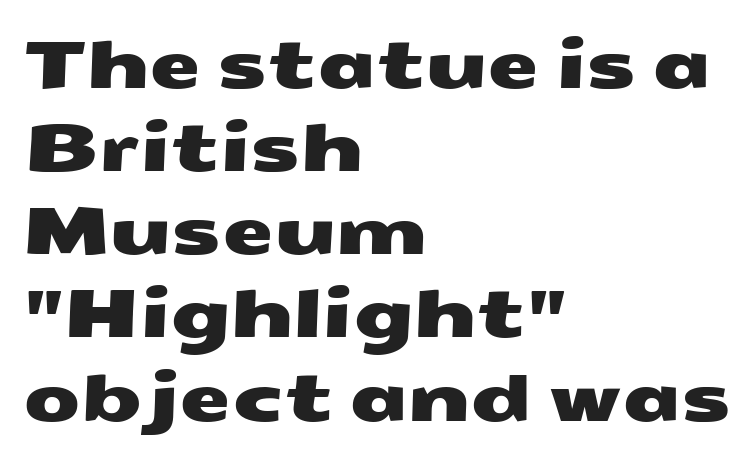
Q: Is the typeface a serif or a sans-serif typeface? A: Sans-serif.
Q: Is the text underlined? A: No.
Q: How is the paragraph aligned? A: Left-aligned.
Q: Is the spacing between letters normal or unusually wide? A: Normal.
Q: Is the spacing between lines tight, normal or loose? A: Normal.
Q: Width (condensed, normal, or wide)? A: Wide.
Q: Stroke contrast? A: Medium.
Q: x-height? A: Medium.
Q: Monospaced? A: No.
